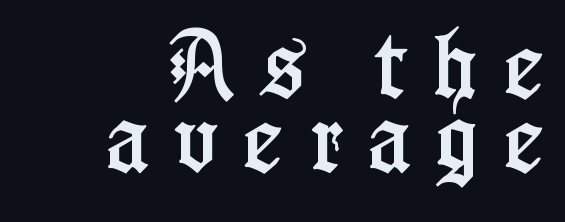
Q: Is the text italic (slanted)? A: No, it is upright.
Q: Is the typeface a serif or a sans-serif typeface? A: Serif.
Q: Is the text underlined? A: No.
Q: How is the paragraph aligned? A: Right-aligned.
Q: Is the spacing between letters normal or unusually wide? A: Unusually wide.
Q: Is the spacing between lines tight, normal or loose? A: Tight.
Q: Width (condensed, normal, or wide)? A: Condensed.
Q: Stroke contrast? A: Low.
Q: x-height? A: Medium.
Q: Monospaced? A: No.
